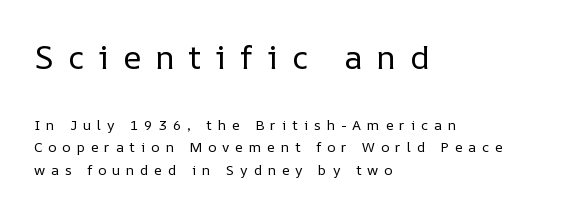
Q: Is the text bold? A: No.
Q: Is the text italic (slanted)? A: No, it is upright.
Q: Is the text underlined? A: No.
Q: How is the paragraph aligned? A: Left-aligned.
Q: Is the spacing between letters normal or unusually wide? A: Unusually wide.
Q: Is the spacing between lines tight, normal or loose? A: Normal.
Q: Which block of text is set in a larger size, the first (top) or the second (bottom)? A: The first (top) one.
Q: Width (condensed, normal, or wide)? A: Normal.
Q: Stroke contrast? A: Low.
Q: x-height? A: Medium.
Q: Monospaced? A: No.
